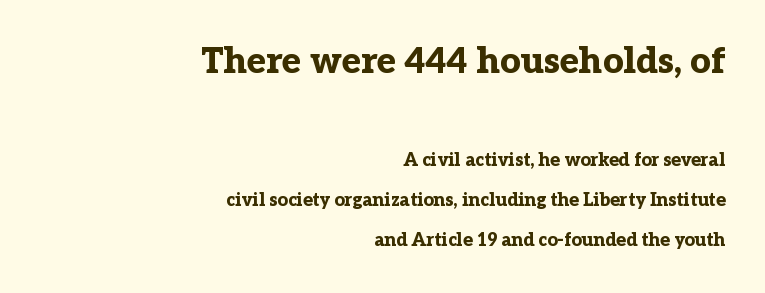
The image shows 36 px bold serif type, upright; set right-aligned, loose line spacing (2.23x), normal letter spacing, not underlined; the first (top) block is 2.0x larger; low stroke contrast and a medium x-height.
